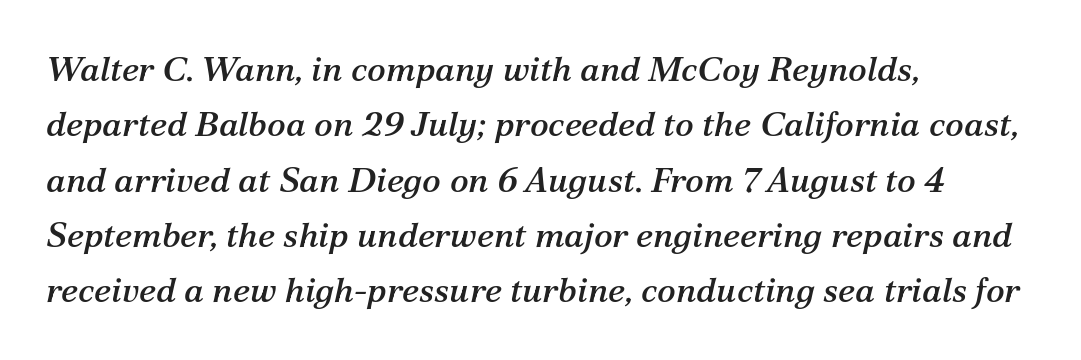
Q: Is the text italic (slanted)? A: Yes, it leans right by about 12 degrees.
Q: Is the typeface a serif or a sans-serif typeface? A: Serif.
Q: Is the text underlined? A: No.
Q: How is the paragraph aligned? A: Left-aligned.
Q: Is the spacing between letters normal or unusually wide? A: Normal.
Q: Is the spacing between lines tight, normal or loose? A: Normal.
Q: Width (condensed, normal, or wide)? A: Normal.
Q: Stroke contrast? A: Medium.
Q: x-height? A: Medium.
Q: Monospaced? A: No.
